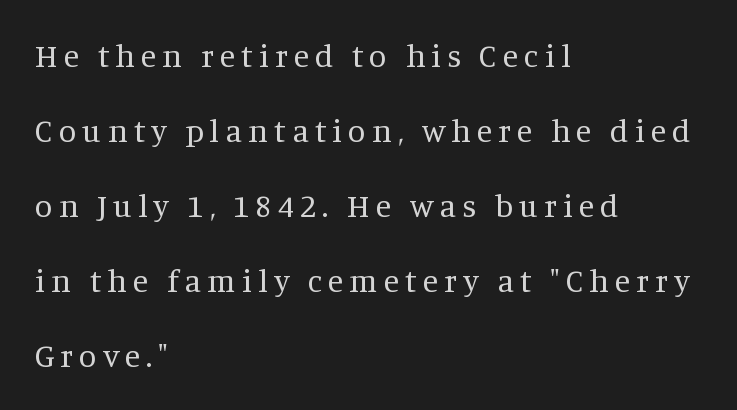
Q: Is the text bold? A: No.
Q: Is the text italic (slanted)? A: No, it is upright.
Q: Is the typeface a serif or a sans-serif typeface? A: Serif.
Q: Is the text underlined? A: No.
Q: How is the paragraph aligned? A: Left-aligned.
Q: Is the spacing between lines tight, normal or loose? A: Loose.
Q: Width (condensed, normal, or wide)? A: Normal.
Q: Stroke contrast? A: Medium.
Q: x-height? A: Large.
Q: Monospaced? A: No.
